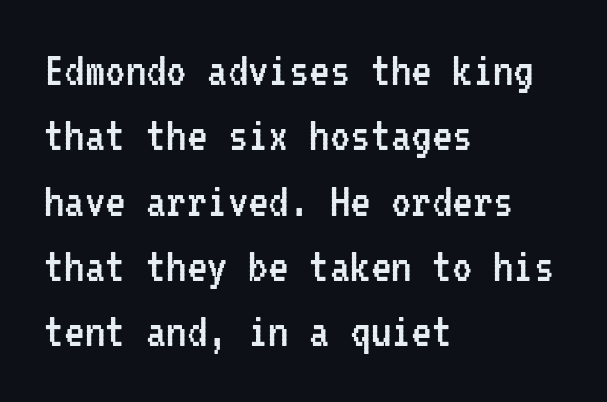
The image shows 51 px regular-weight, condensed sans-serif type, upright, monospaced; set left-aligned, normal line spacing (1.28x), normal letter spacing, not underlined; low stroke contrast and a medium x-height.
